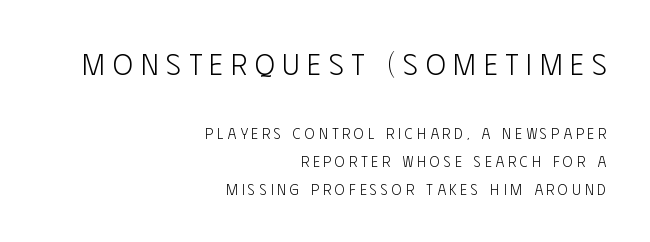
Q: Is the text bold? A: No.
Q: Is the text italic (slanted)? A: No, it is upright.
Q: Is the typeface a serif or a sans-serif typeface? A: Sans-serif.
Q: Is the text underlined? A: No.
Q: How is the paragraph aligned? A: Right-aligned.
Q: Is the spacing between letters normal or unusually wide? A: Unusually wide.
Q: Which block of text is set in a larger size, the first (top) or the second (bottom)? A: The first (top) one.
Q: Width (condensed, normal, or wide)? A: Condensed.
Q: Stroke contrast? A: Low.
Q: x-height? A: Large.
Q: Monospaced? A: No.
